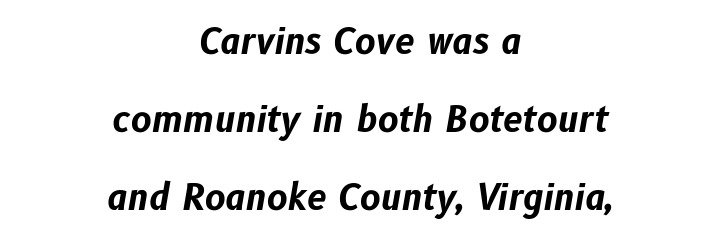
Q: Is the text bold? A: Yes.
Q: Is the text italic (slanted)? A: Yes, it leans right by about 10 degrees.
Q: Is the text underlined? A: No.
Q: How is the paragraph aligned? A: Centered.
Q: Is the spacing between letters normal or unusually wide? A: Normal.
Q: Is the spacing between lines tight, normal or loose? A: Loose.
Q: Width (condensed, normal, or wide)? A: Normal.
Q: Stroke contrast? A: Low.
Q: x-height? A: Medium.
Q: Monospaced? A: No.
